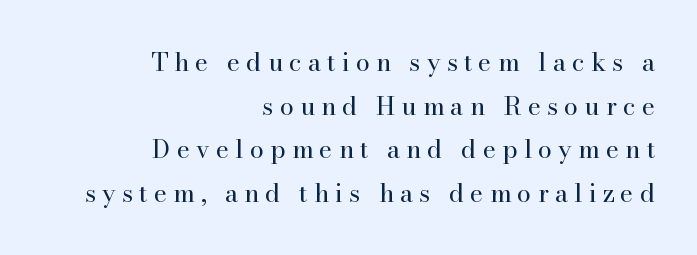
The image shows 25 px text type, upright; set right-aligned, line spacing 1.75x, unusually wide letter spacing (+0.25 em), not underlined.
